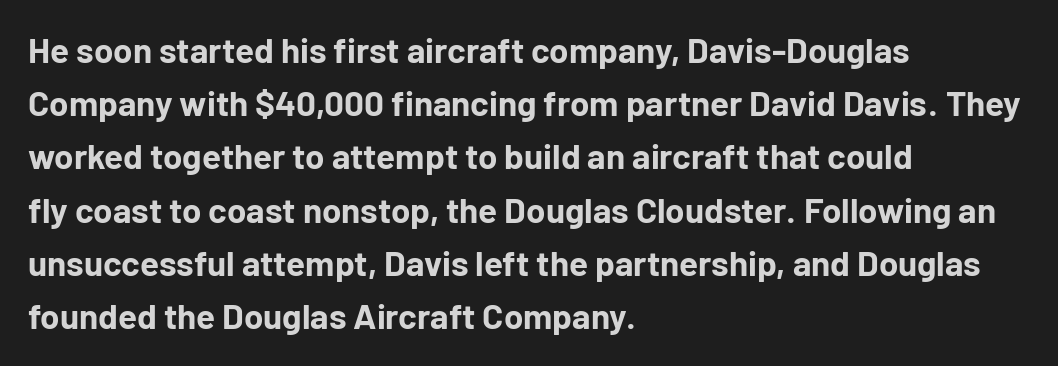
The image shows 35 px bold sans-serif type, upright; set left-aligned, normal line spacing (1.52x), normal letter spacing, not underlined; low stroke contrast and a medium x-height.
